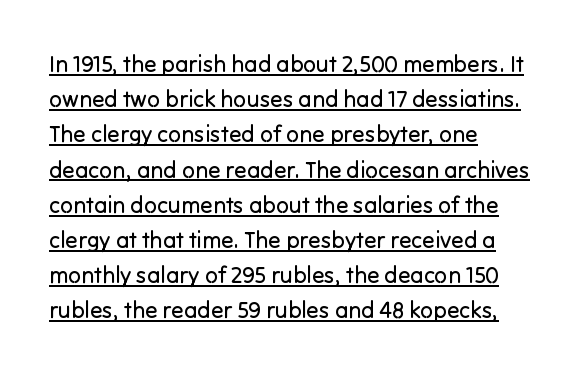
{"italic": "no", "bold": "no", "underline": "yes", "align": "left", "line_spacing": "normal", "line_spacing_ratio": 1.53, "letter_spacing": "normal", "letter_spacing_em": 0.0, "glyph_px": 23}
